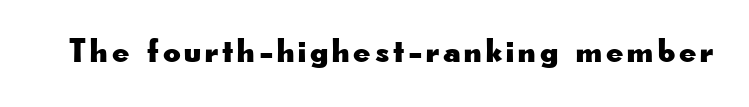
Q: Is the text italic (slanted)? A: No, it is upright.
Q: Is the typeface a serif or a sans-serif typeface? A: Sans-serif.
Q: Is the text underlined? A: No.
Q: Width (condensed, normal, or wide)? A: Wide.
Q: Stroke contrast? A: Low.
Q: x-height? A: Small.
Q: Monospaced? A: No.
